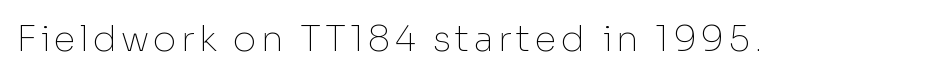
{"serif": "no", "italic": "no", "bold": "no", "weight": "thin", "width": "normal", "stroke_contrast": "low", "x_height": "medium", "monospaced": "no", "underline": "no", "glyph_px": 36}
